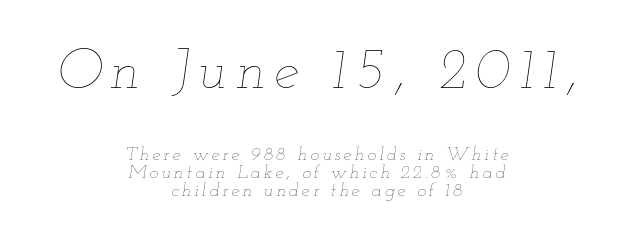
Q: Is the text bold? A: No.
Q: Is the text italic (slanted)? A: Yes, it leans right by about 12 degrees.
Q: Is the text underlined? A: No.
Q: How is the paragraph aligned? A: Centered.
Q: Is the spacing between lines tight, normal or loose? A: Tight.
Q: Which block of text is set in a larger size, the first (top) or the second (bottom)? A: The first (top) one.
Q: Width (condensed, normal, or wide)? A: Wide.
Q: Stroke contrast? A: Low.
Q: x-height? A: Small.
Q: Monospaced? A: No.
